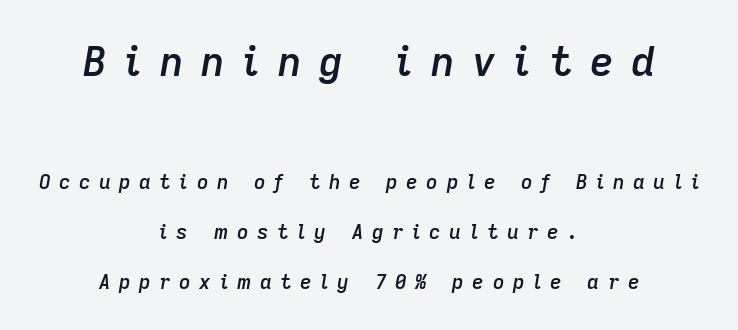
{"italic": "yes", "lean": "right", "slant_degrees": 9, "bold": "semi", "weight": "semibold", "width": "normal", "stroke_contrast": "low", "x_height": "medium", "monospaced": "no", "underline": "no", "align": "center", "line_spacing": "loose", "line_spacing_ratio": 2.48, "letter_spacing": "wide", "letter_spacing_em": 0.43, "larger_block": "first", "size_ratio": 2.05, "glyph_px": 41}
